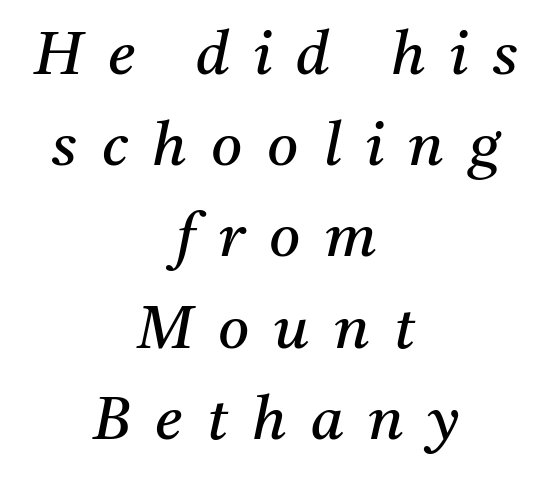
The image shows 60 px regular-weight serif type, italic (leaning right); set centered, normal line spacing (1.52x), unusually wide letter spacing (+0.41 em), not underlined; medium stroke contrast and a medium x-height.
